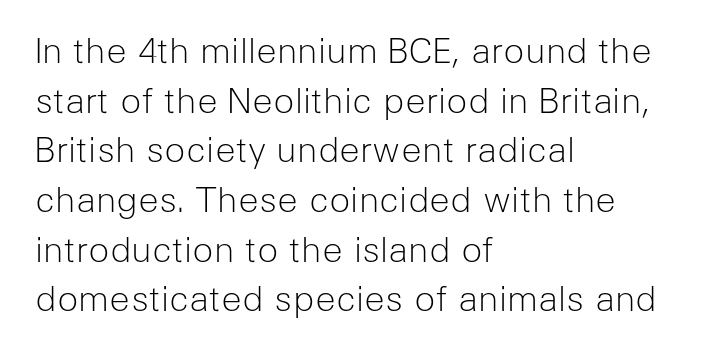
Q: Is the text bold? A: No.
Q: Is the text italic (slanted)? A: No, it is upright.
Q: Is the typeface a serif or a sans-serif typeface? A: Sans-serif.
Q: Is the text underlined? A: No.
Q: How is the paragraph aligned? A: Left-aligned.
Q: Is the spacing between letters normal or unusually wide? A: Normal.
Q: Is the spacing between lines tight, normal or loose? A: Normal.
Q: Width (condensed, normal, or wide)? A: Normal.
Q: Stroke contrast? A: Low.
Q: x-height? A: Medium.
Q: Monospaced? A: No.
